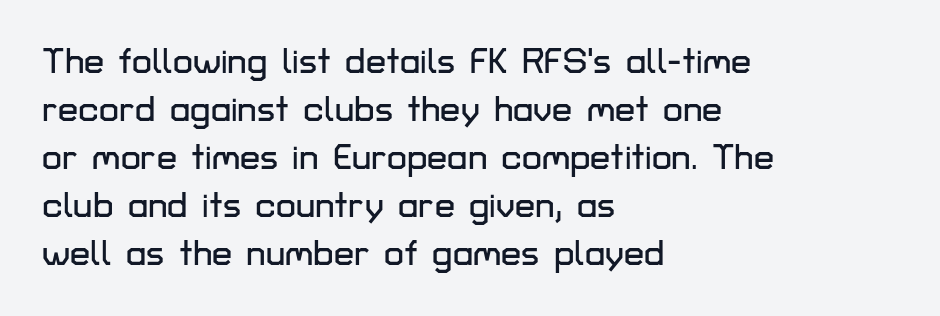
Just letters on the line, the space beneath them empty. This is roman type, the default non-slanted kind. Looks like regular typesetting: each glyph gets only the width it needs. Short note: letters normally spaced. This sample is left-justified, so line endings fall wherever the words run out. Vertical spacing — default.
